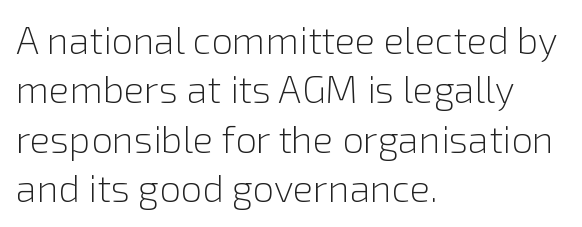
The vertical gap from one line to the next is medium. This reads as an unemphasized weight, regular at the heaviest. Is this a fixed-width face? No — the glyphs have proportional, varying widths. These lines keep a tight, regular rhythm from letter to letter. Does the type have serifs? No, each stem ends abruptly.
